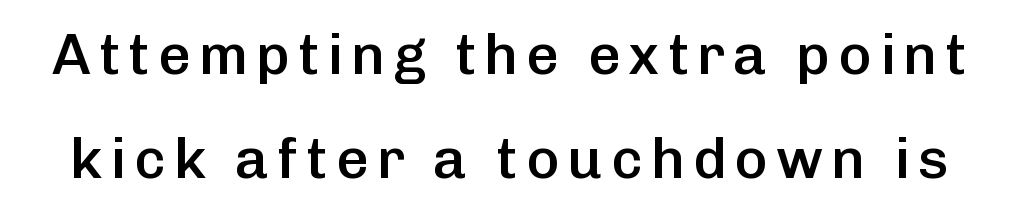
The image shows 57 px semibold sans-serif type, upright; set line spacing 1.83x, not underlined; low stroke contrast and a medium x-height.
